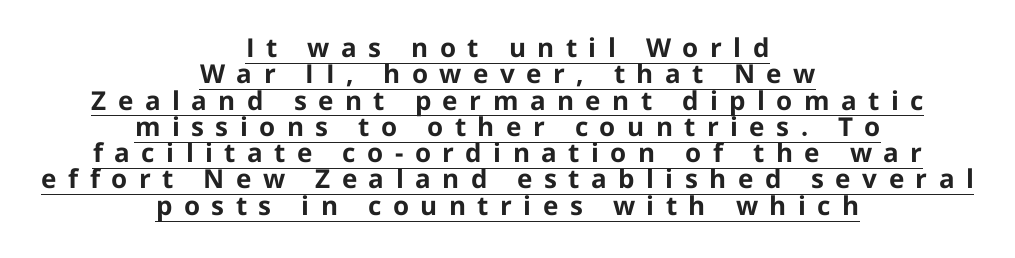
Q: Is the text bold? A: Yes.
Q: Is the text italic (slanted)? A: No, it is upright.
Q: Is the text underlined? A: Yes.
Q: How is the paragraph aligned? A: Centered.
Q: Is the spacing between letters normal or unusually wide? A: Unusually wide.
Q: Is the spacing between lines tight, normal or loose? A: Tight.
